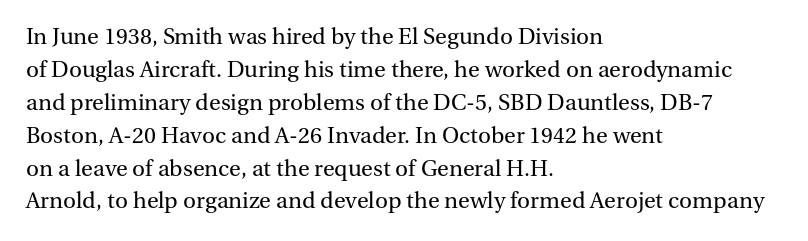
Q: Is the text bold? A: No.
Q: Is the text italic (slanted)? A: No, it is upright.
Q: Is the text underlined? A: No.
Q: How is the paragraph aligned? A: Left-aligned.
Q: Is the spacing between letters normal or unusually wide? A: Normal.
Q: Is the spacing between lines tight, normal or loose? A: Normal.
